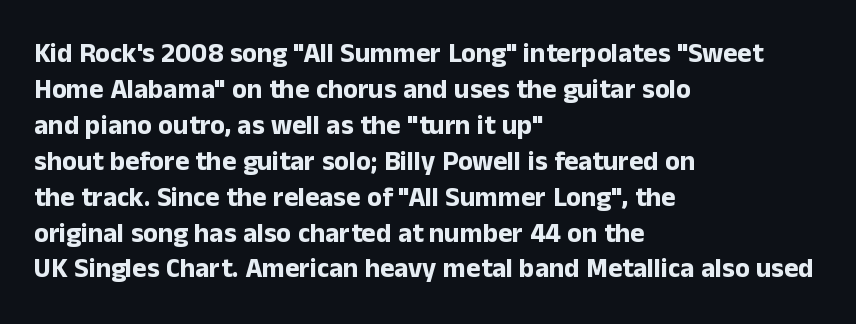
{"italic": "no", "bold": "yes", "underline": "no", "align": "left", "line_spacing": "normal", "line_spacing_ratio": 1.33, "letter_spacing": "normal", "letter_spacing_em": 0.0, "glyph_px": 27}
